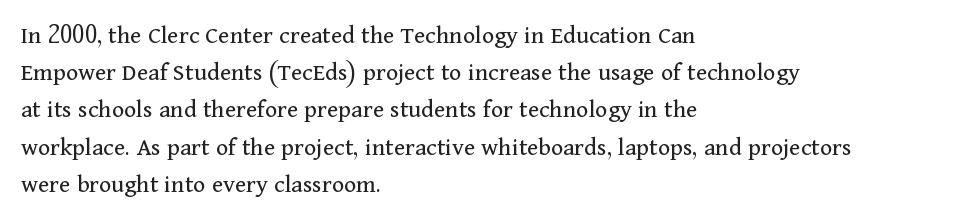
Q: Is the text bold? A: No.
Q: Is the text italic (slanted)? A: No, it is upright.
Q: Is the text underlined? A: No.
Q: How is the paragraph aligned? A: Left-aligned.
Q: Is the spacing between letters normal or unusually wide? A: Normal.
Q: Is the spacing between lines tight, normal or loose? A: Normal.
